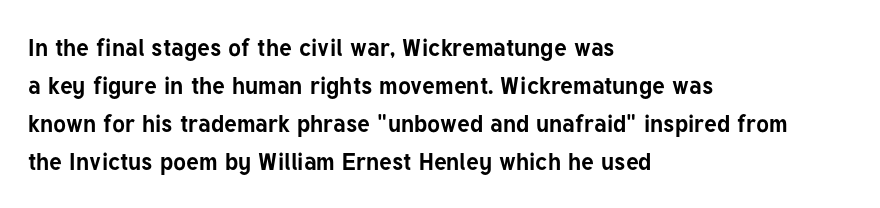
Q: Is the text bold? A: Yes.
Q: Is the text italic (slanted)? A: No, it is upright.
Q: Is the text underlined? A: No.
Q: How is the paragraph aligned? A: Left-aligned.
Q: Is the spacing between letters normal or unusually wide? A: Normal.
Q: Is the spacing between lines tight, normal or loose? A: Normal.
